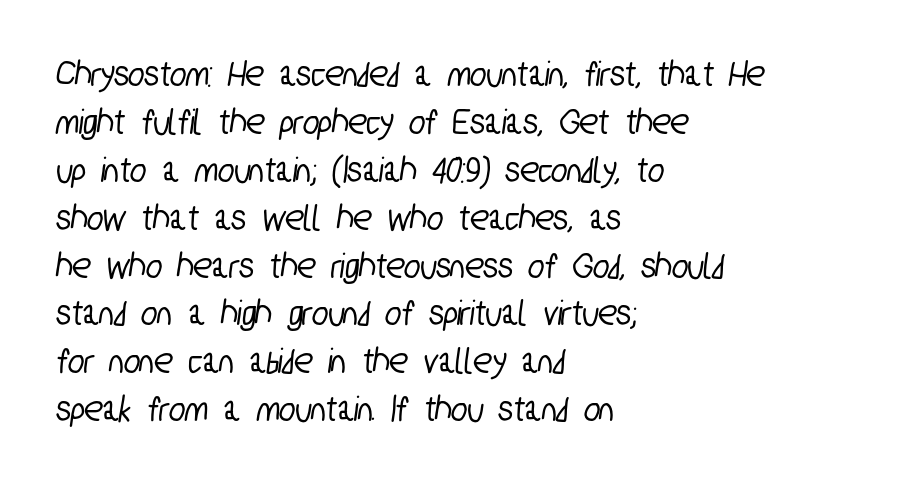
What kind of face is this? One without serifs — a sans. Check under the words: just untouched page. Standard letterfit; no display-style spreading of the glyphs. Evenly set lines give the paragraph a standard silhouette. Horizontal alignment here is leftward, the default for most running prose.
